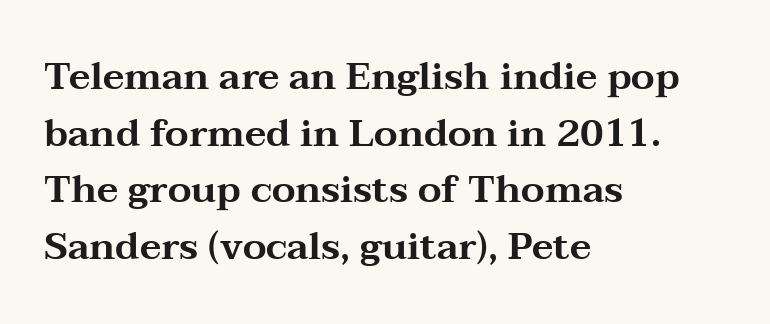
Q: Is the text italic (slanted)? A: No, it is upright.
Q: Is the typeface a serif or a sans-serif typeface? A: Serif.
Q: Is the text underlined? A: No.
Q: How is the paragraph aligned? A: Left-aligned.
Q: Is the spacing between letters normal or unusually wide? A: Normal.
Q: Is the spacing between lines tight, normal or loose? A: Normal.
Q: Width (condensed, normal, or wide)? A: Wide.
Q: Stroke contrast? A: Medium.
Q: x-height? A: Medium.
Q: Monospaced? A: No.
